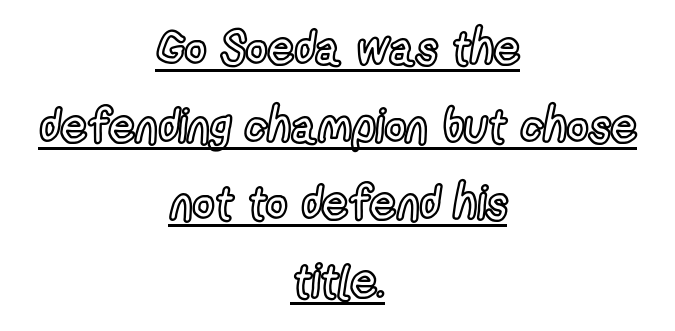
The image shows 47 px condensed type; set centered, normal line spacing (1.65x), normal letter spacing, underlined; a medium x-height.
